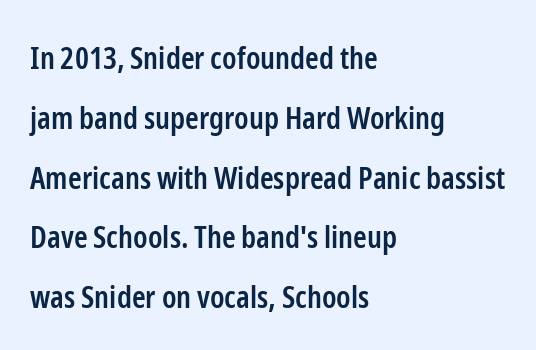
Q: Is the text bold? A: Semi-bold.
Q: Is the text italic (slanted)? A: No, it is upright.
Q: Is the typeface a serif or a sans-serif typeface? A: Sans-serif.
Q: Is the text underlined? A: No.
Q: How is the paragraph aligned? A: Left-aligned.
Q: Is the spacing between letters normal or unusually wide? A: Normal.
Q: Is the spacing between lines tight, normal or loose? A: Loose.
Q: Width (condensed, normal, or wide)? A: Condensed.
Q: Stroke contrast? A: Low.
Q: x-height? A: Medium.
Q: Monospaced? A: No.
